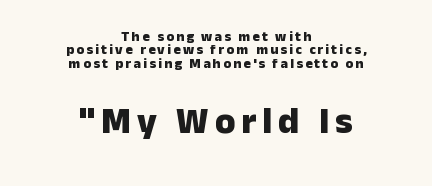
{"serif": "no", "italic": "no", "bold": "yes", "weight": "heavy", "width": "normal", "stroke_contrast": "low", "x_height": "medium", "monospaced": "no", "underline": "no", "align": "center", "line_spacing": "tight", "line_spacing_ratio": 0.95, "larger_block": "second", "size_ratio": 2.64, "glyph_px": 37}
